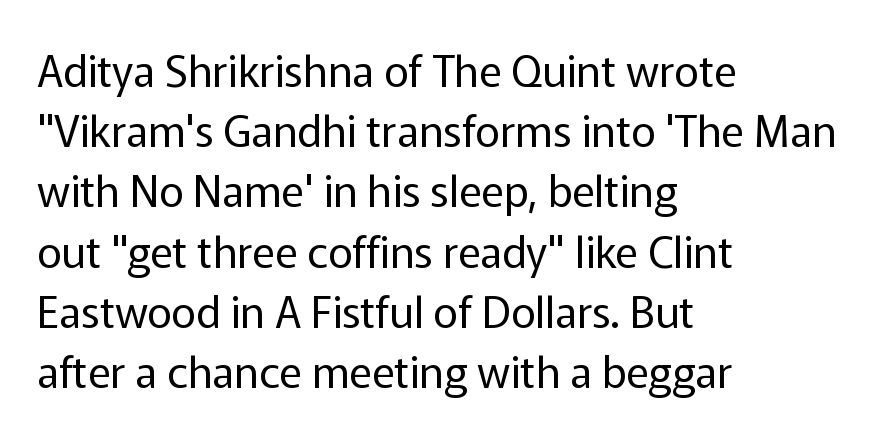
Q: Is the text bold? A: No.
Q: Is the text italic (slanted)? A: No, it is upright.
Q: Is the typeface a serif or a sans-serif typeface? A: Sans-serif.
Q: Is the text underlined? A: No.
Q: How is the paragraph aligned? A: Left-aligned.
Q: Is the spacing between letters normal or unusually wide? A: Normal.
Q: Is the spacing between lines tight, normal or loose? A: Normal.
Q: Width (condensed, normal, or wide)? A: Normal.
Q: Stroke contrast? A: Low.
Q: x-height? A: Medium.
Q: Monospaced? A: No.
